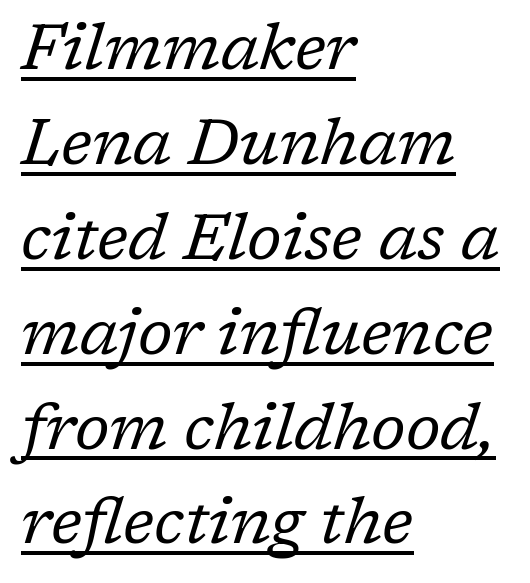
{"serif": "yes", "italic": "yes", "lean": "right", "slant_degrees": 17, "bold": "no", "weight": "regular", "width": "normal", "stroke_contrast": "low", "x_height": "medium", "monospaced": "no", "underline": "yes", "align": "left", "line_spacing": "normal", "line_spacing_ratio": 1.46, "letter_spacing": "normal", "letter_spacing_em": 0.0, "glyph_px": 65}
